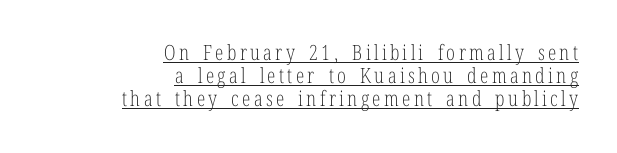
The image shows 21 px text type, upright; set right-aligned, tight line spacing (1.1x), underlined.
